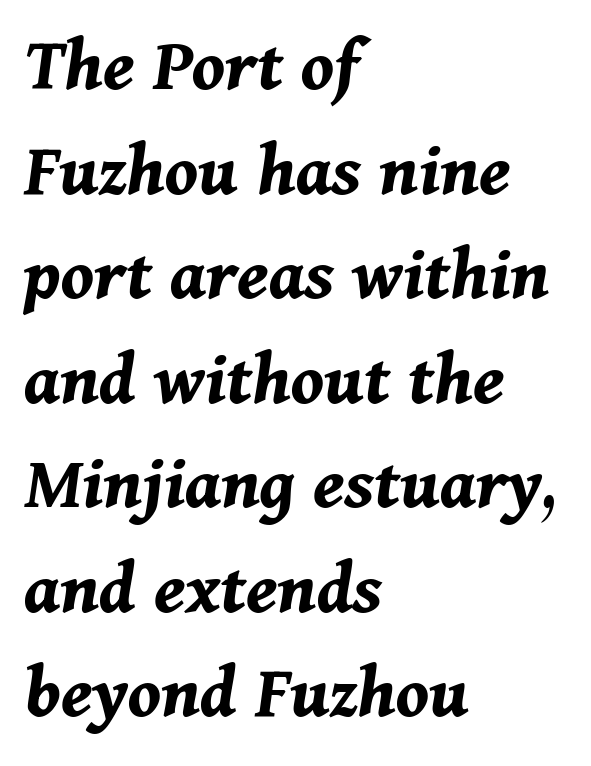
The image shows 78 px bold type, italic (leaning right); set left-aligned, normal line spacing (1.34x), normal letter spacing, not underlined; medium stroke contrast and a medium x-height.
